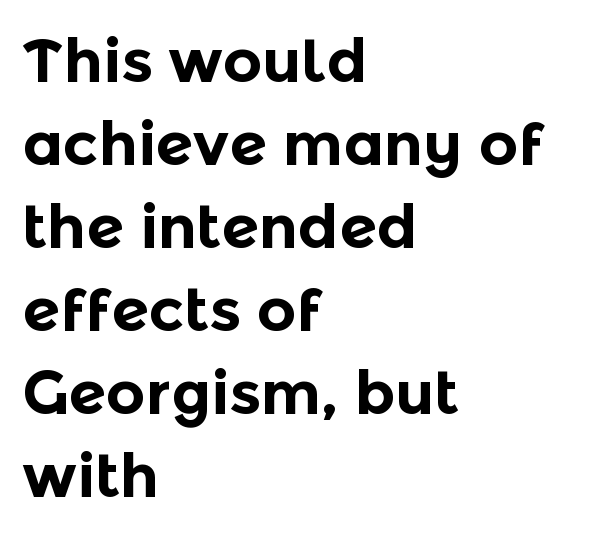
{"serif": "no", "italic": "no", "bold": "yes", "weight": "bold", "width": "normal", "x_height": "medium", "monospaced": "no", "underline": "no", "align": "left", "line_spacing": "normal", "line_spacing_ratio": 1.36, "letter_spacing": "normal", "letter_spacing_em": 0.0, "glyph_px": 61}
